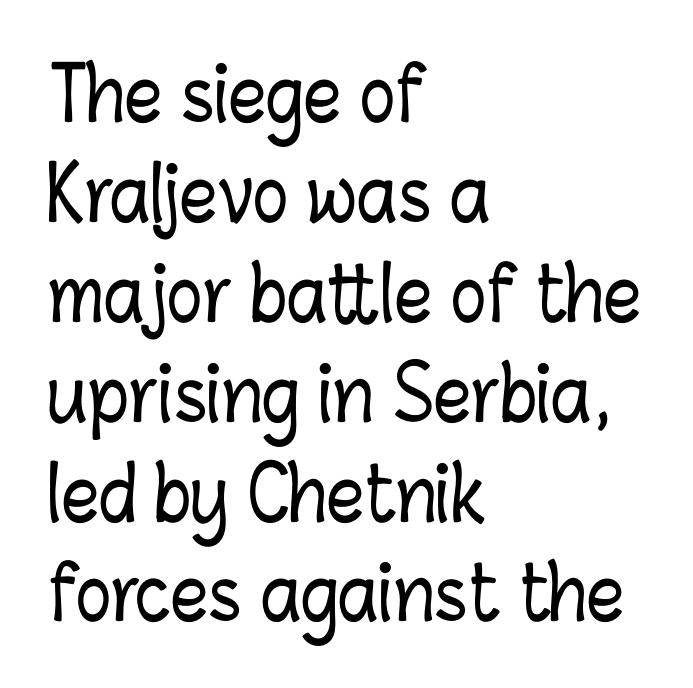
{"italic": "no", "width": "condensed", "stroke_contrast": "low", "x_height": "medium", "monospaced": "no", "underline": "no", "align": "left", "line_spacing": "normal", "line_spacing_ratio": 1.35, "letter_spacing": "normal", "letter_spacing_em": 0.0, "glyph_px": 74}
